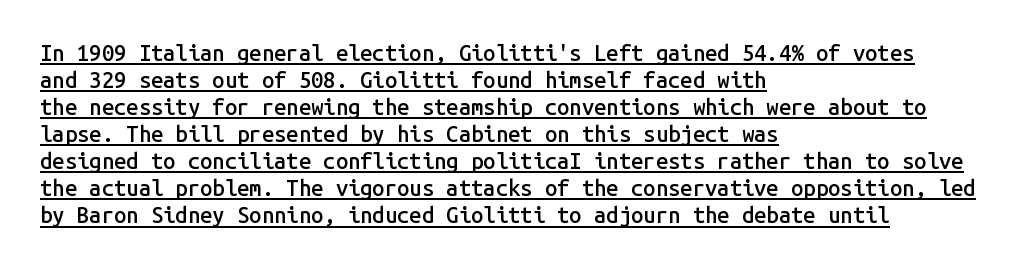
Decoration check: the copy is underlined. The ragged edge is on the right, which tells us the setting is flush left. As a designer I'd log this as weight 600, semibold. No extra tracking has been applied to these lines.
